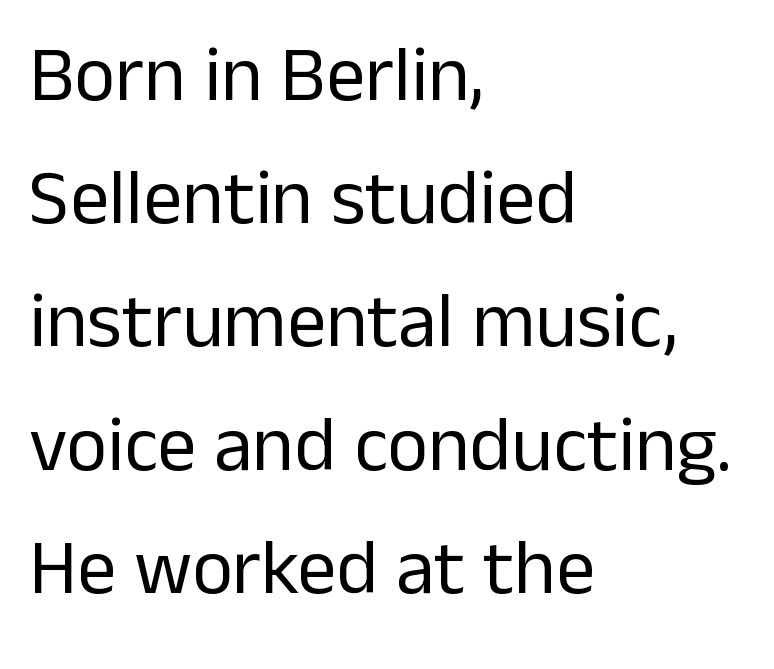
{"serif": "no", "italic": "no", "bold": "no", "weight": "regular", "width": "normal", "stroke_contrast": "low", "x_height": "medium", "monospaced": "no", "underline": "no", "align": "left", "line_spacing": "normal", "line_spacing_ratio": 1.58, "letter_spacing": "normal", "letter_spacing_em": 0.0, "glyph_px": 78}
